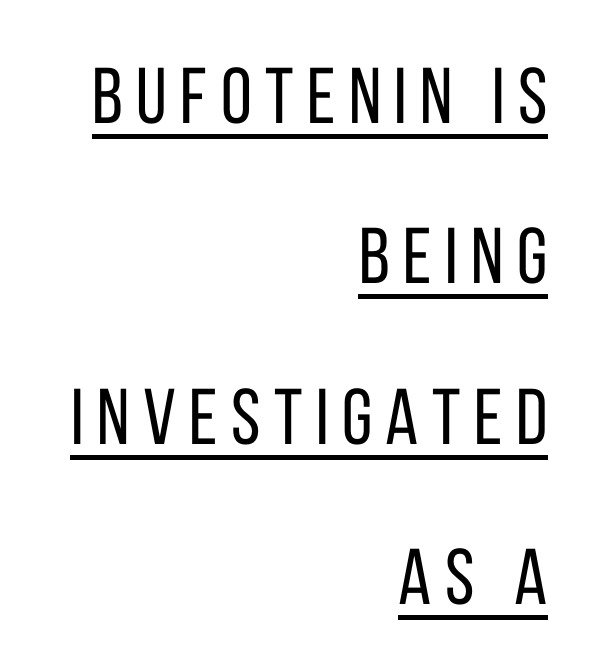
Q: Is the text bold? A: No.
Q: Is the text italic (slanted)? A: No, it is upright.
Q: Is the typeface a serif or a sans-serif typeface? A: Sans-serif.
Q: Is the text underlined? A: Yes.
Q: How is the paragraph aligned? A: Right-aligned.
Q: Is the spacing between lines tight, normal or loose? A: Loose.
Q: Width (condensed, normal, or wide)? A: Condensed.
Q: Stroke contrast? A: Low.
Q: x-height? A: Large.
Q: Monospaced? A: No.
